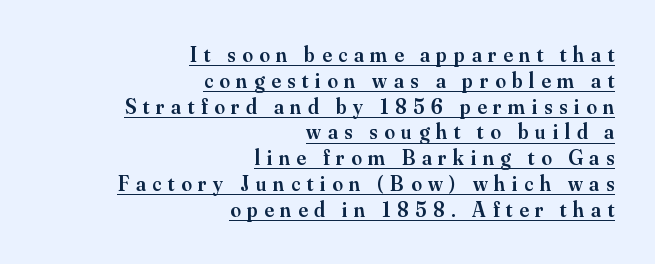
The image shows 21 px text type, upright; set right-aligned, line spacing 1.23x, unusually wide letter spacing (+0.32 em), underlined.
